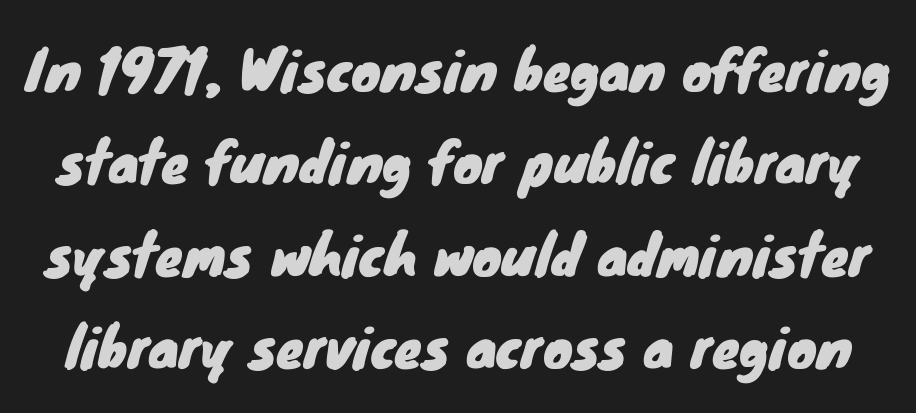
{"serif": "no", "width": "normal", "stroke_contrast": "low", "x_height": "small", "monospaced": "no", "underline": "no", "line_spacing": "normal", "line_spacing_ratio": 1.68, "letter_spacing": "normal", "letter_spacing_em": 0.0, "glyph_px": 55}
